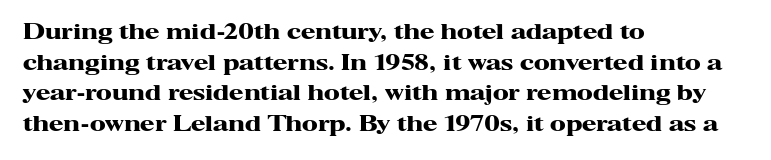
{"italic": "no", "bold": "yes", "underline": "no", "align": "left", "line_spacing": "normal", "line_spacing_ratio": 1.46, "letter_spacing": "normal", "letter_spacing_em": 0.0, "glyph_px": 21}
